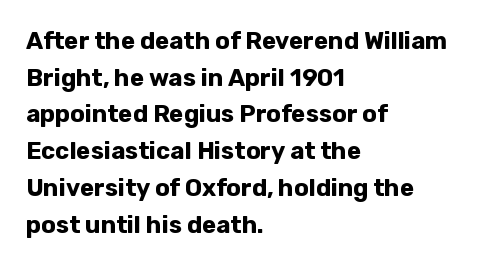
{"italic": "no", "bold": "yes", "underline": "no", "align": "left", "line_spacing": "normal", "line_spacing_ratio": 1.53, "letter_spacing": "normal", "letter_spacing_em": 0.0, "glyph_px": 24}
